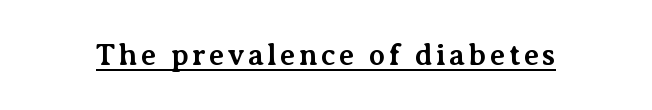
Q: Is the text bold? A: Yes.
Q: Is the text italic (slanted)? A: No, it is upright.
Q: Is the typeface a serif or a sans-serif typeface? A: Serif.
Q: Is the text underlined? A: Yes.
Q: Width (condensed, normal, or wide)? A: Normal.
Q: Stroke contrast? A: Medium.
Q: x-height? A: Medium.
Q: Monospaced? A: No.
